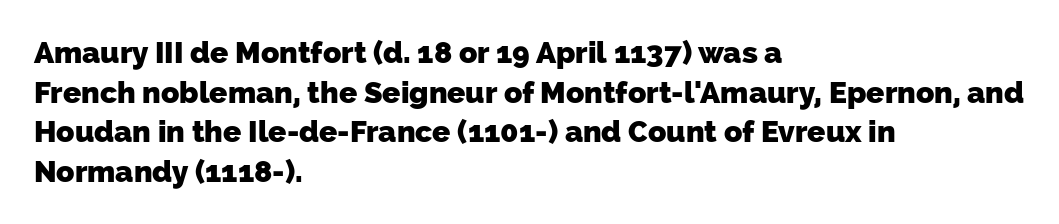
Pretty heavy lettering here — definitely bold. The rendering uses natural spacing where letterforms have individual widths. This rendering employs a face without finishing strokes, i.e., a sans-serif. Look at the tracking — it's just the regular setting, nothing added. This rendering features lettering with no underline.
